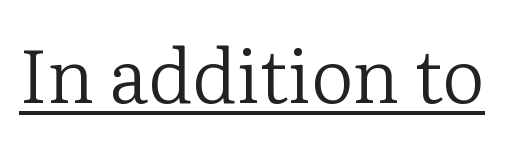
{"serif": "yes", "italic": "no", "bold": "no", "weight": "regular", "width": "normal", "stroke_contrast": "low", "x_height": "medium", "monospaced": "no", "underline": "yes", "letter_spacing": "normal", "letter_spacing_em": 0.0, "glyph_px": 74}
